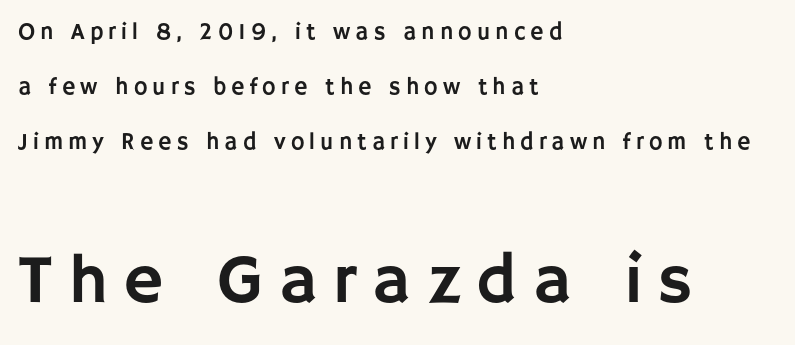
Q: Is the text italic (slanted)? A: No, it is upright.
Q: Is the typeface a serif or a sans-serif typeface? A: Sans-serif.
Q: Is the text underlined? A: No.
Q: How is the paragraph aligned? A: Left-aligned.
Q: Is the spacing between letters normal or unusually wide? A: Unusually wide.
Q: Is the spacing between lines tight, normal or loose? A: Loose.
Q: Which block of text is set in a larger size, the first (top) or the second (bottom)? A: The second (bottom) one.
Q: Width (condensed, normal, or wide)? A: Normal.
Q: Stroke contrast? A: Low.
Q: x-height? A: Large.
Q: Monospaced? A: No.
